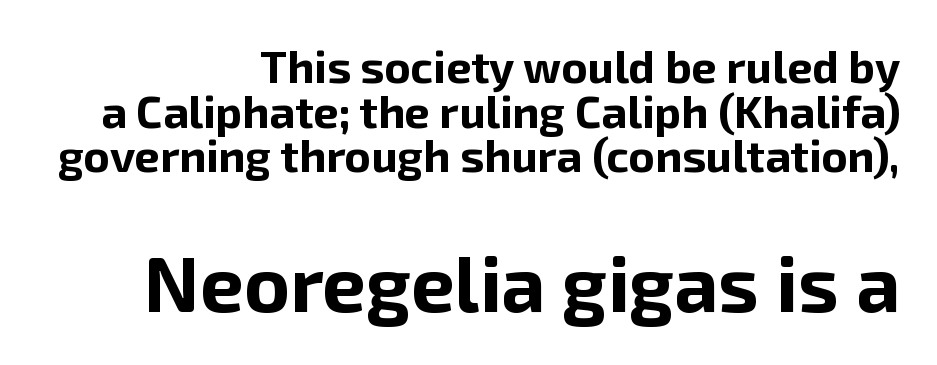
The image shows 78 px bold sans-serif type, upright; set right-aligned, tight line spacing (0.99x), normal letter spacing, not underlined; the second (bottom) block is 1.73x larger; low stroke contrast and a medium x-height.
